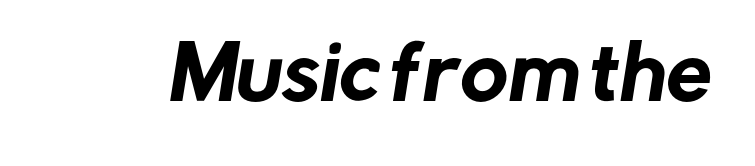
{"serif": "no", "width": "normal", "stroke_contrast": "low", "x_height": "medium", "monospaced": "no", "underline": "no", "letter_spacing": "normal", "letter_spacing_em": 0.0, "glyph_px": 73}
